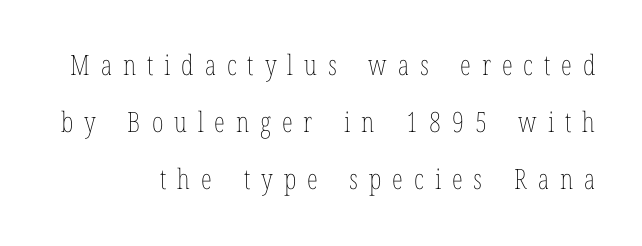
The image shows 28 px thin, condensed type, upright; set right-aligned, loose line spacing (2.04x), unusually wide letter spacing (+0.39 em), not underlined; low stroke contrast and a medium x-height.
